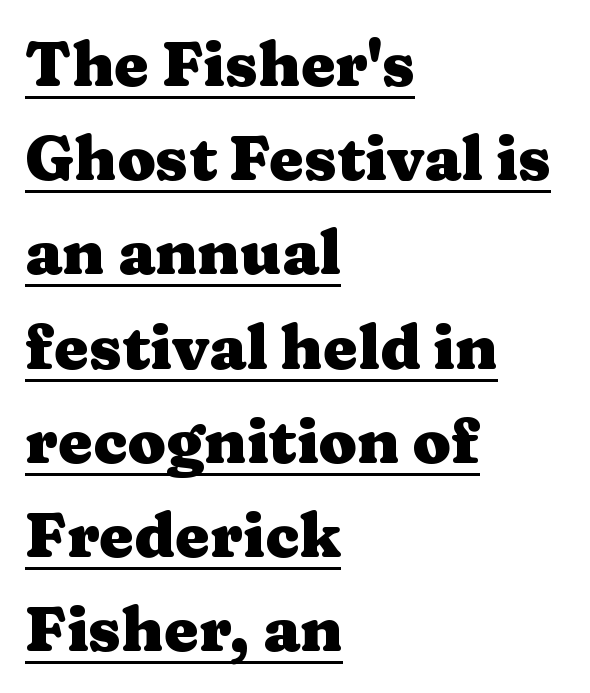
The image shows 62 px heavy, wide serif type, upright; set left-aligned, normal line spacing (1.52x), normal letter spacing, underlined; medium stroke contrast and a medium x-height.
